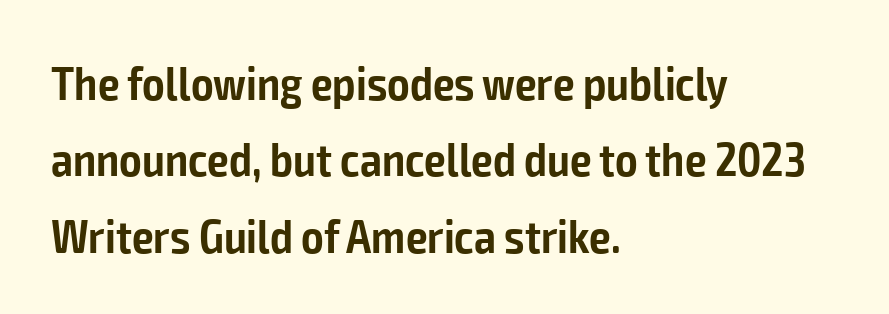
{"serif": "no", "italic": "no", "bold": "semi", "weight": "semibold", "width": "condensed", "stroke_contrast": "low", "x_height": "medium", "monospaced": "no", "underline": "no", "align": "left", "line_spacing": "normal", "line_spacing_ratio": 1.59, "letter_spacing": "normal", "letter_spacing_em": 0.0, "glyph_px": 48}
